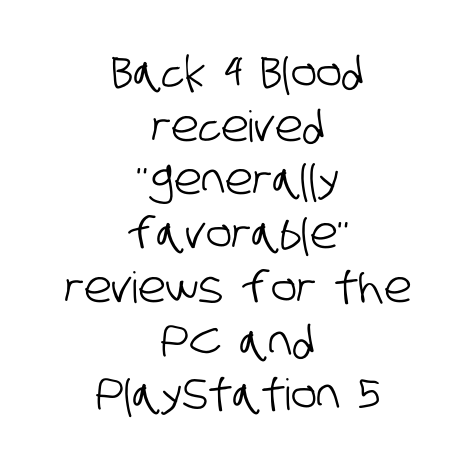
Between one letter and the next there's only the usual sliver of space. The designer left line spacing at the default. A typesetter would call this proportional, since set widths differ per character. The area under the type is left untouched. Notice how the passage keeps no hard edge, just a central spine. These lines are composed in type without serifs.
